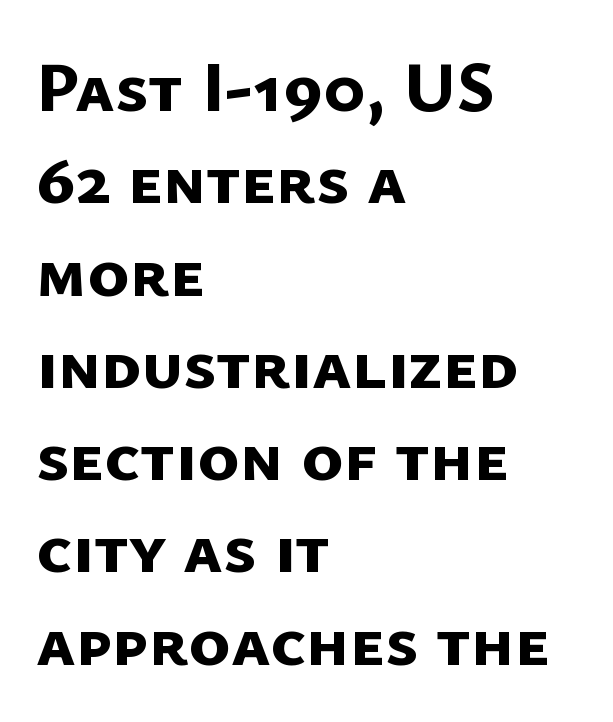
Q: Is the text bold? A: Yes.
Q: Is the typeface a serif or a sans-serif typeface? A: Sans-serif.
Q: Is the text underlined? A: No.
Q: How is the paragraph aligned? A: Left-aligned.
Q: Is the spacing between letters normal or unusually wide? A: Normal.
Q: Is the spacing between lines tight, normal or loose? A: Normal.
Q: Width (condensed, normal, or wide)? A: Normal.
Q: Stroke contrast? A: Low.
Q: x-height? A: Medium.
Q: Monospaced? A: No.
